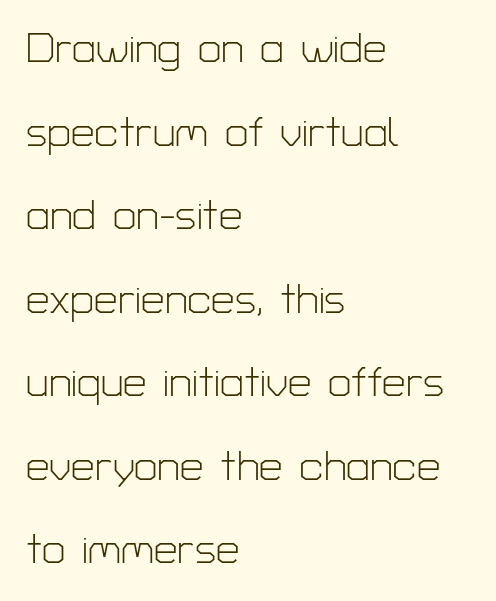
{"serif": "no", "italic": "no", "bold": "no", "weight": "light", "width": "normal", "stroke_contrast": "low", "x_height": "medium", "monospaced": "no", "underline": "no", "align": "left", "line_spacing": "loose", "line_spacing_ratio": 1.99, "letter_spacing": "normal", "letter_spacing_em": 0.0, "glyph_px": 42}
